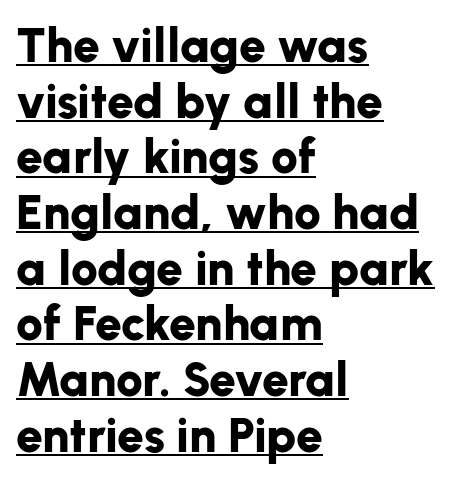
What kind of face is this? One without serifs — a sans. Is there an underline? Yes — a line sits under the letters. Do the characters align in a grid? No, the font is proportional. These words are printed bold, with thick strokes throughout. The lines in this sample share a left origin and differ only in where they stop.
